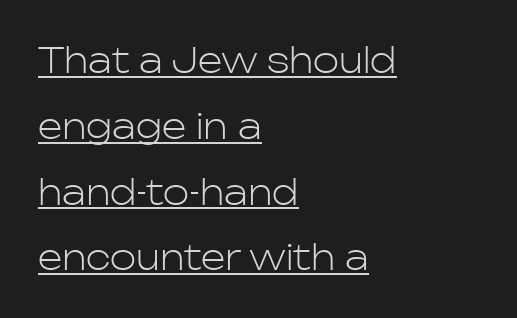
Q: Is the text bold? A: No.
Q: Is the text italic (slanted)? A: No, it is upright.
Q: Is the typeface a serif or a sans-serif typeface? A: Sans-serif.
Q: Is the text underlined? A: Yes.
Q: How is the paragraph aligned? A: Left-aligned.
Q: Is the spacing between letters normal or unusually wide? A: Normal.
Q: Width (condensed, normal, or wide)? A: Normal.
Q: Stroke contrast? A: Low.
Q: x-height? A: Medium.
Q: Monospaced? A: No.
